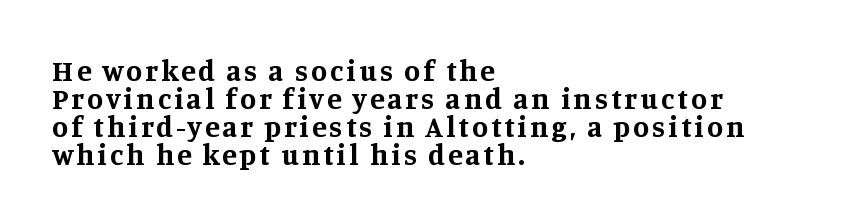
{"serif": "yes", "italic": "no", "bold": "yes", "weight": "bold", "width": "normal", "stroke_contrast": "medium", "x_height": "large", "monospaced": "no", "underline": "no", "align": "left", "line_spacing": "tight", "line_spacing_ratio": 0.96, "glyph_px": 29}
